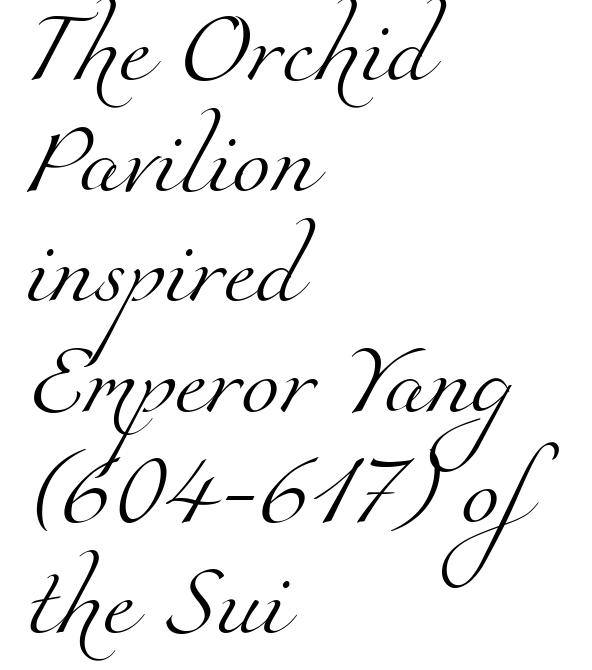
Students, note that the glyphs here touch the page at normal intervals. The cut favours lightness, reaching ordinary text weight at its darkest. Descenders hang freely into open space. Observe the serifs anchoring each vertical stroke in this sample.
